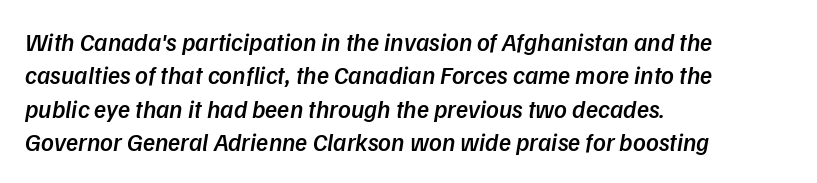
Q: Is the text bold? A: Semi-bold.
Q: Is the text underlined? A: No.
Q: How is the paragraph aligned? A: Left-aligned.
Q: Is the spacing between letters normal or unusually wide? A: Normal.
Q: Is the spacing between lines tight, normal or loose? A: Normal.
